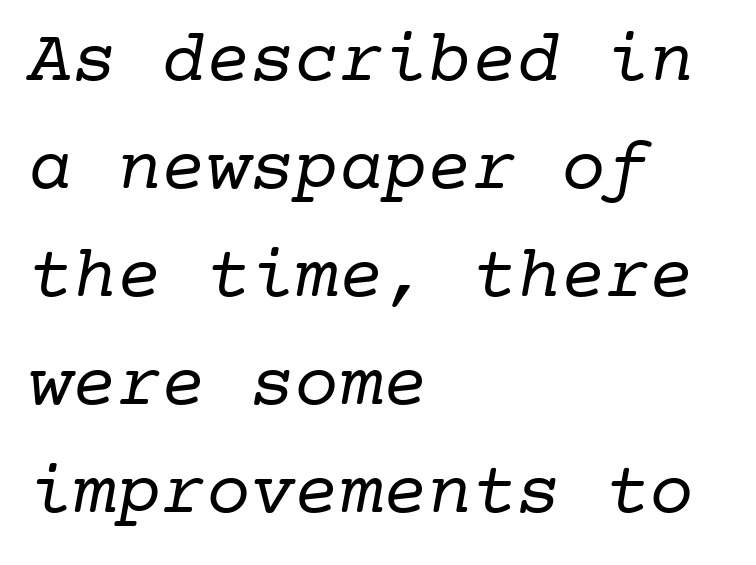
These lines keep a tight, regular rhythm from letter to letter. These lines are rendered in a fixed-pitch font. The typesetting does not lean heavy: it is not bold. Reading down the column, the eye jumps a familiar distance to each next line.
